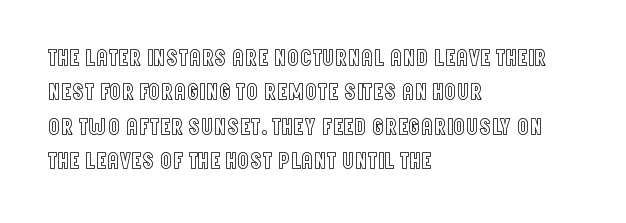
Q: Is the text italic (slanted)? A: No, it is upright.
Q: Is the text underlined? A: No.
Q: How is the paragraph aligned? A: Left-aligned.
Q: Is the spacing between letters normal or unusually wide? A: Normal.
Q: Is the spacing between lines tight, normal or loose? A: Normal.
